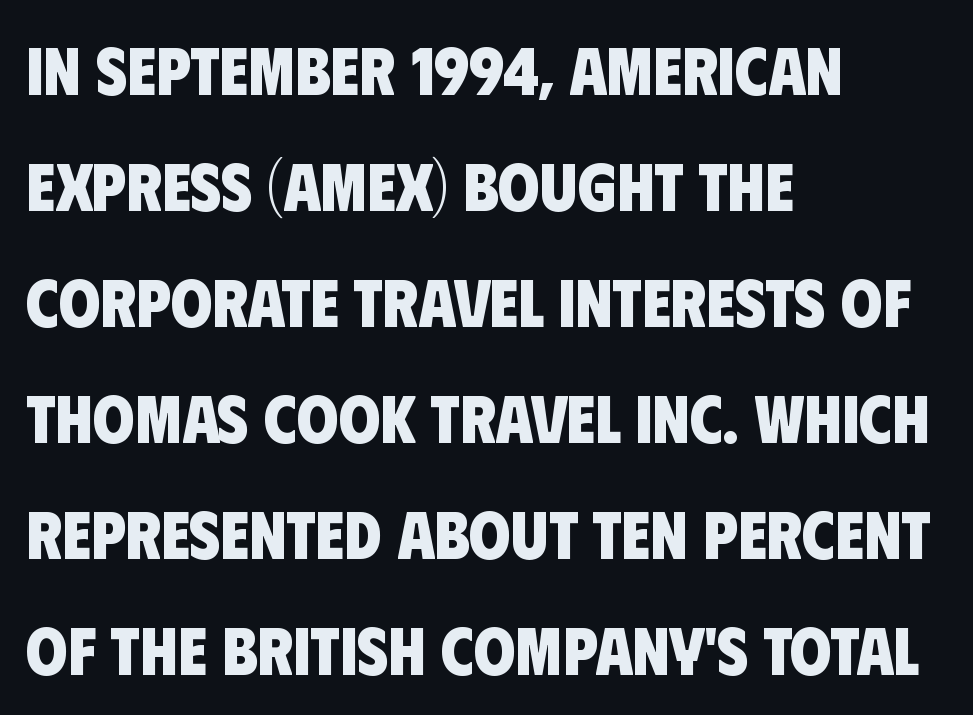
The letterforms sit shoulder to shoulder at normal distance. Do the characters align in a grid? No, the font is proportional. A typesetter would label this face a sans. Short and long lines alike share a common starting point at left.
